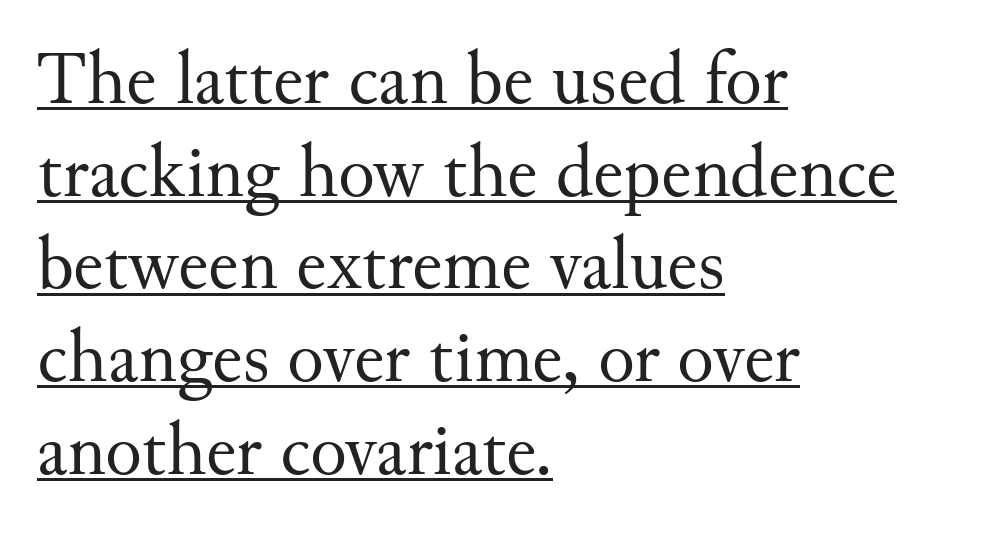
Upright lettering throughout. Line beginnings align vertically; line endings do not. Nothing heavy about these letters — not bold at all. Each line of the rendering has a horizontal stroke beneath the glyphs.
